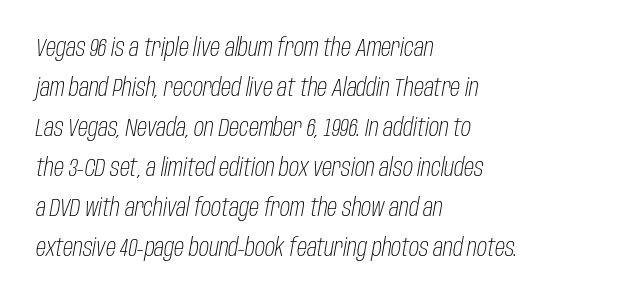
A classic flush-left, rag-right setting is used for this passage. The rows are spaced the way most documents space them. Compared with ordinary roman type, these characters are visibly tilted. Only glyphs here, with clear space below each row. What stands out about the letter spacing? Nothing — it is the standard amount.
